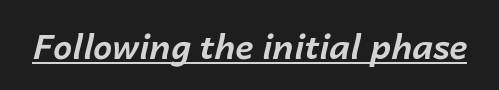
{"italic": "yes", "lean": "right", "slant_degrees": 14, "bold": "yes", "weight": "bold", "width": "normal", "stroke_contrast": "low", "x_height": "medium", "monospaced": "no", "underline": "yes", "letter_spacing": "normal", "letter_spacing_em": 0.0, "glyph_px": 34}
